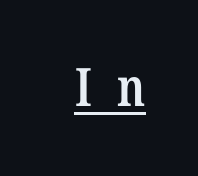
{"serif": "yes", "italic": "no", "bold": "semi", "weight": "semibold", "width": "condensed", "stroke_contrast": "low", "x_height": "medium", "monospaced": "no", "underline": "yes", "letter_spacing": "wide", "letter_spacing_em": 0.47, "glyph_px": 53}
